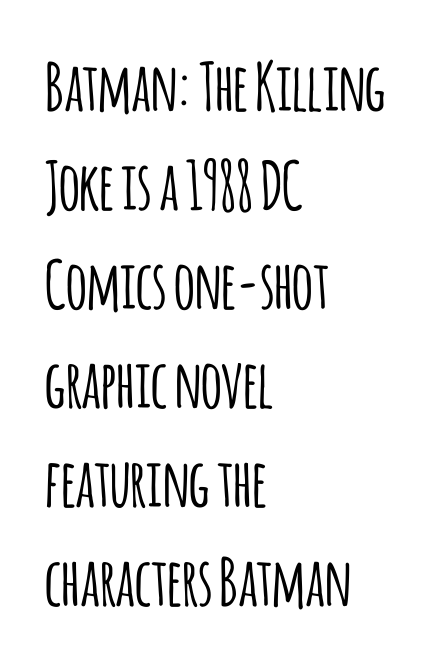
{"serif": "no", "italic": "no", "width": "condensed", "stroke_contrast": "low", "x_height": "large", "monospaced": "no", "underline": "no", "align": "left", "line_spacing": "normal", "line_spacing_ratio": 1.5, "letter_spacing": "normal", "letter_spacing_em": 0.0, "glyph_px": 66}
